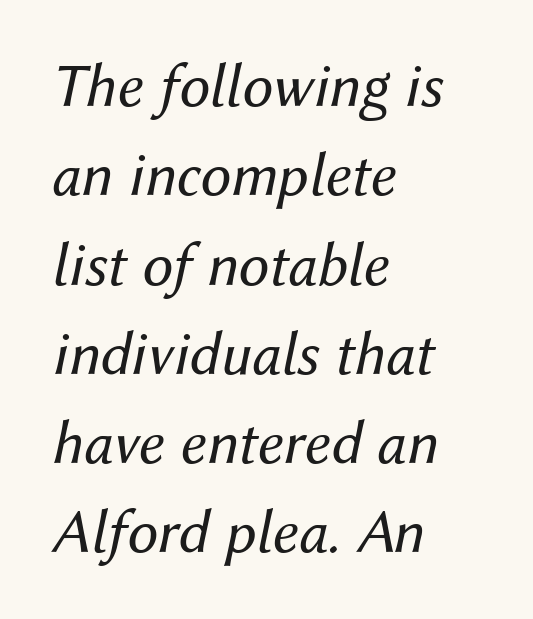
Q: Is the text bold? A: No.
Q: Is the text italic (slanted)? A: Yes, it leans right by about 12 degrees.
Q: Is the text underlined? A: No.
Q: How is the paragraph aligned? A: Left-aligned.
Q: Is the spacing between letters normal or unusually wide? A: Normal.
Q: Is the spacing between lines tight, normal or loose? A: Normal.
Q: Width (condensed, normal, or wide)? A: Normal.
Q: Stroke contrast? A: Medium.
Q: x-height? A: Medium.
Q: Monospaced? A: No.
